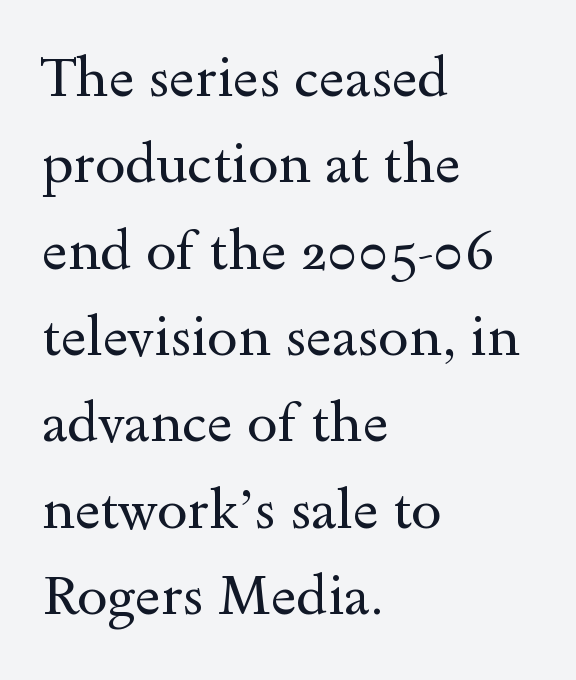
Students, observe: this is what conventionally led text looks like. Here the designer chose a conventional face with non-uniform glyph widths. Letterform terminals end in serifs throughout the passage. Quick note: underline off.
